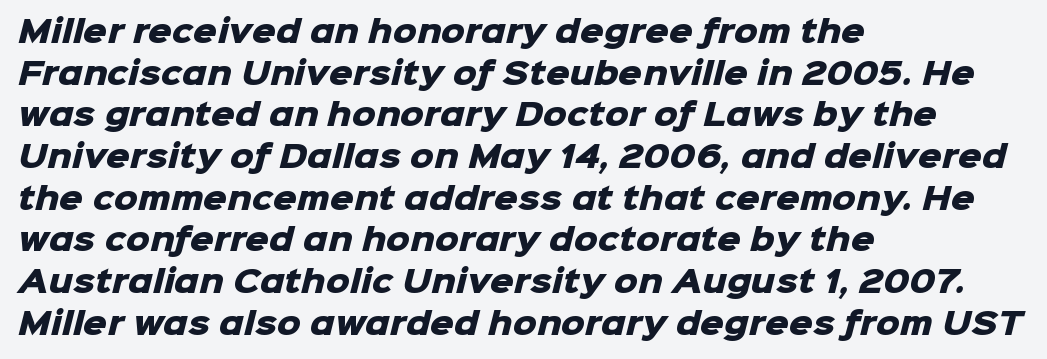
The image shows 30 px heavy sans-serif type; set left-aligned, normal line spacing (1.39x), normal letter spacing, not underlined; low stroke contrast and a medium x-height.
